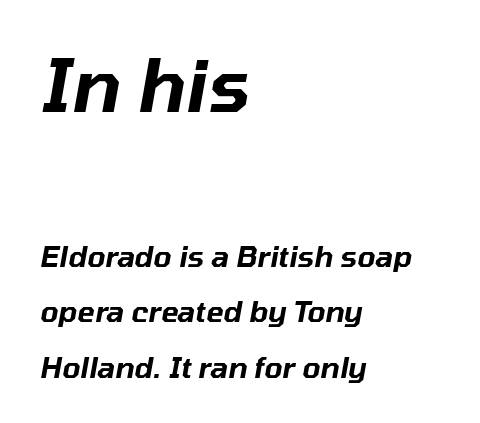
Beneath every word, the page is bare. The rendering anchors every line to the left-hand side. Tracking here is standard; glyphs follow each other at the usual distance. These lines stand farther apart than default settings would place them.
